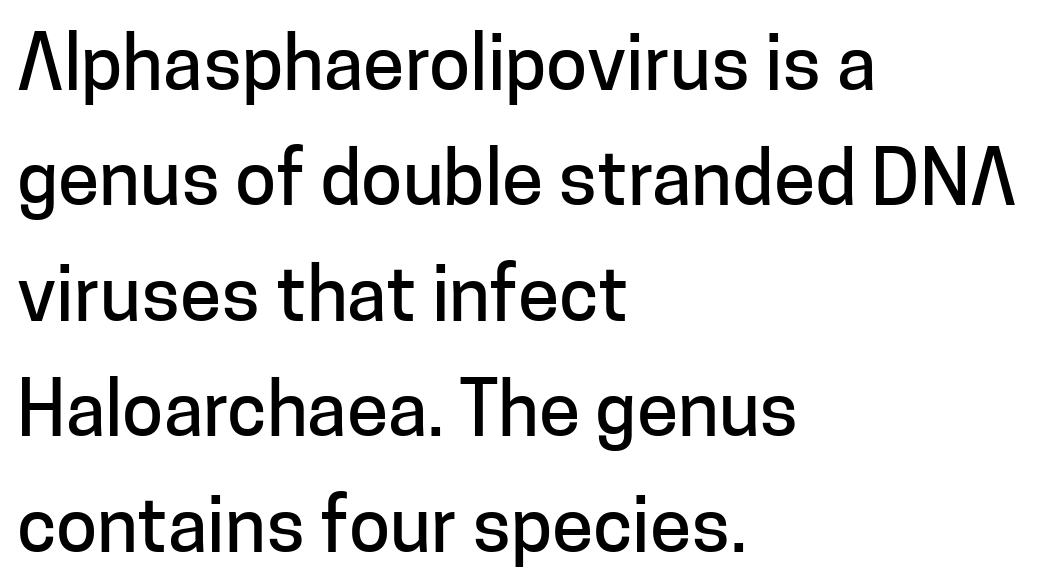
Q: Is the text italic (slanted)? A: No, it is upright.
Q: Is the typeface a serif or a sans-serif typeface? A: Sans-serif.
Q: Is the text underlined? A: No.
Q: How is the paragraph aligned? A: Left-aligned.
Q: Is the spacing between letters normal or unusually wide? A: Normal.
Q: Is the spacing between lines tight, normal or loose? A: Normal.
Q: Width (condensed, normal, or wide)? A: Normal.
Q: Stroke contrast? A: Low.
Q: x-height? A: Medium.
Q: Monospaced? A: No.
